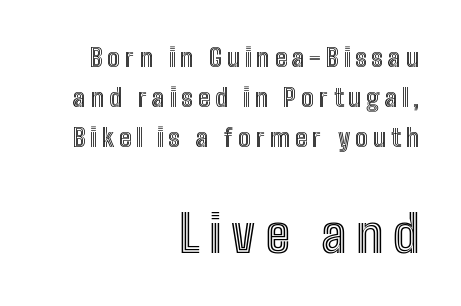
Q: Is the text italic (slanted)? A: No, it is upright.
Q: Is the text underlined? A: No.
Q: How is the paragraph aligned? A: Right-aligned.
Q: Is the spacing between letters normal or unusually wide? A: Unusually wide.
Q: Is the spacing between lines tight, normal or loose? A: Normal.
Q: Which block of text is set in a larger size, the first (top) or the second (bottom)? A: The second (bottom) one.
Q: Width (condensed, normal, or wide)? A: Condensed.
Q: x-height? A: Medium.
Q: Monospaced? A: No.
